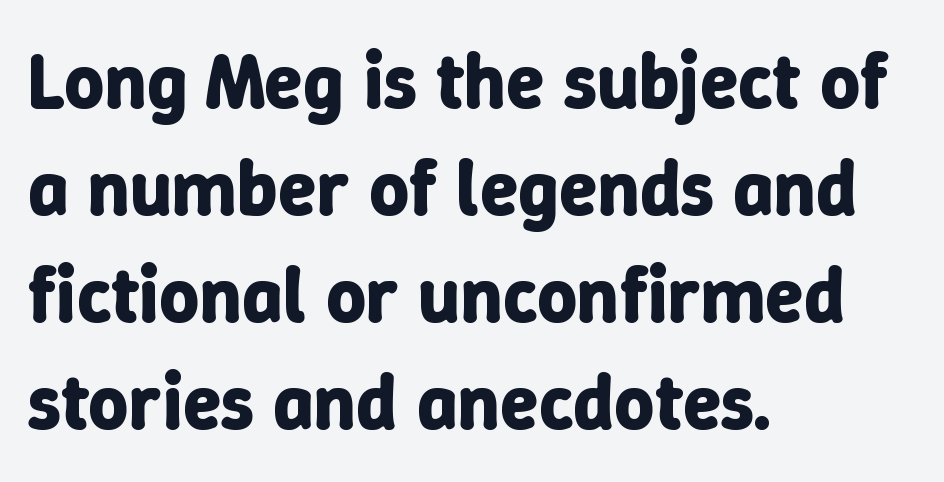
Upright lettering throughout. Normally led — the rows are evenly, conventionally spaced. The area under the type is left untouched. This rendering leaves character spacing at its baseline value.
